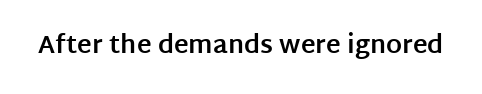
Underlining? Definitely not there. Strong, thick strokes mark this as bold type. This sample uses an upright cut, with every glyph sitting square on the baseline. A typesetter would call this zero additional tracking.
